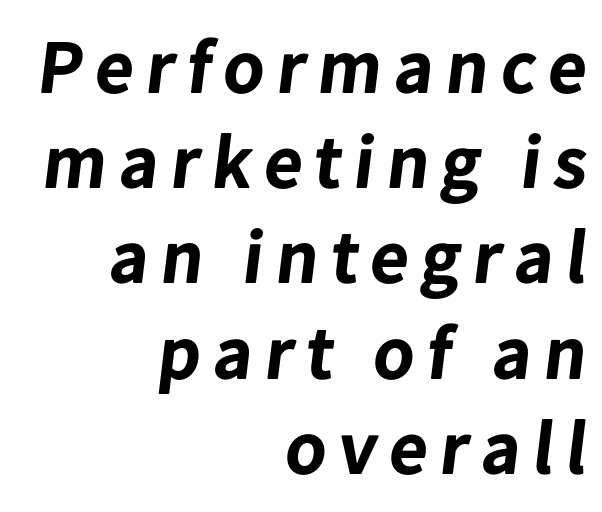
Heavy-handed strokes throughout: this text is bold. The rows are spaced the way most documents space them. The passage shown is typeset with a sans-serif family. Check the space under the baseline: it is left empty.
